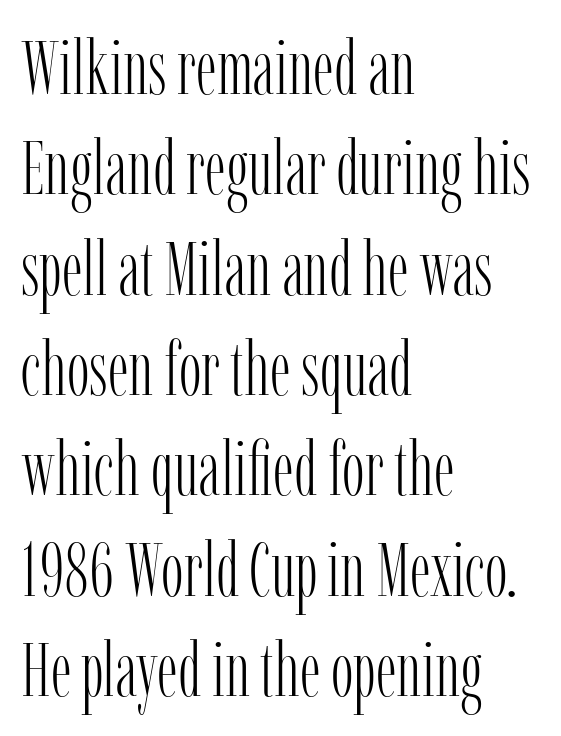
{"serif": "yes", "italic": "no", "bold": "no", "weight": "light", "width": "condensed", "stroke_contrast": "low", "x_height": "medium", "monospaced": "no", "underline": "no", "align": "left", "line_spacing": "normal", "line_spacing_ratio": 1.32, "letter_spacing": "normal", "letter_spacing_em": 0.0, "glyph_px": 76}
